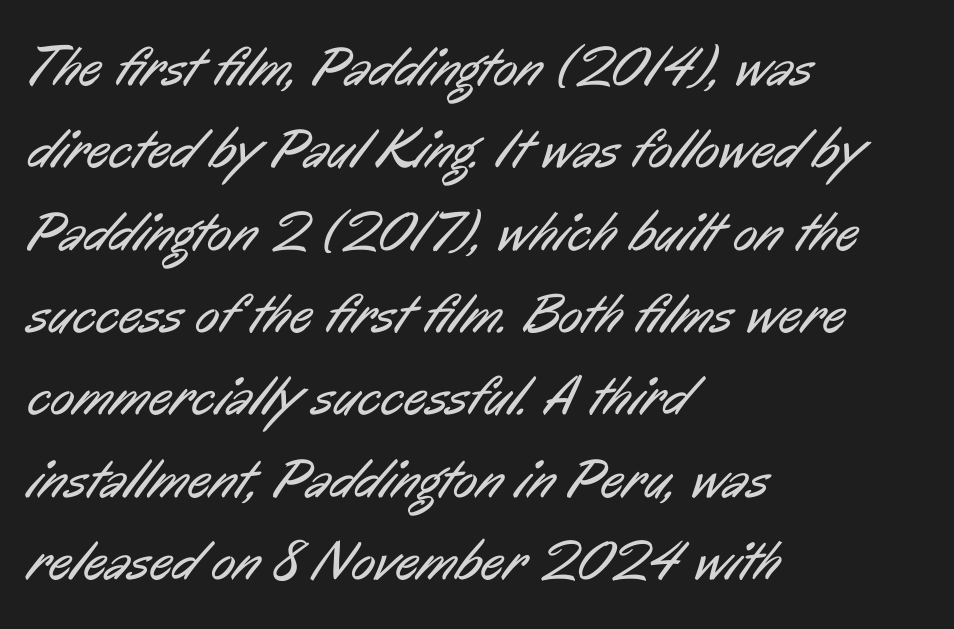
Q: Is the text bold? A: No.
Q: Is the typeface a serif or a sans-serif typeface? A: Sans-serif.
Q: Is the text underlined? A: No.
Q: How is the paragraph aligned? A: Left-aligned.
Q: Is the spacing between letters normal or unusually wide? A: Normal.
Q: Is the spacing between lines tight, normal or loose? A: Normal.
Q: Width (condensed, normal, or wide)? A: Condensed.
Q: Stroke contrast? A: Low.
Q: x-height? A: Medium.
Q: Monospaced? A: No.
